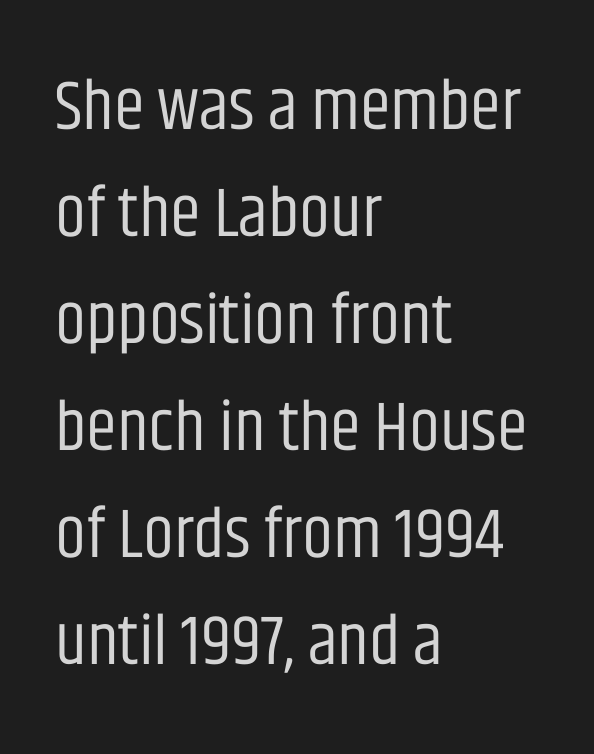
The image shows 70 px regular-weight, condensed sans-serif type, upright; set left-aligned, normal line spacing (1.53x), normal letter spacing, not underlined; low stroke contrast and a large x-height.
